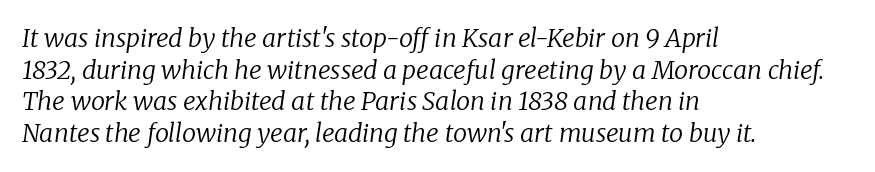
The image shows 25 px text type, italic (leaning right); set left-aligned, normal line spacing (1.27x), normal letter spacing, not underlined.
